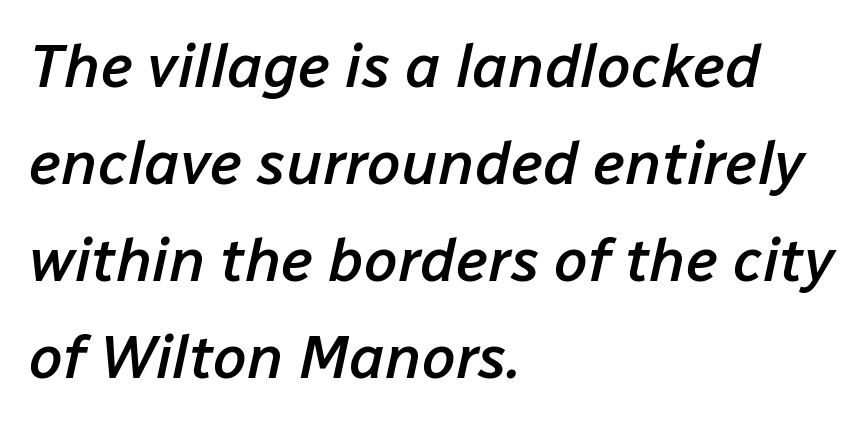
{"italic": "yes", "lean": "right", "slant_degrees": 12, "bold": "semi", "weight": "semibold", "width": "normal", "stroke_contrast": "low", "x_height": "medium", "monospaced": "no", "underline": "no", "align": "left", "line_spacing": "normal", "line_spacing_ratio": 1.59, "letter_spacing": "normal", "letter_spacing_em": 0.0, "glyph_px": 61}
